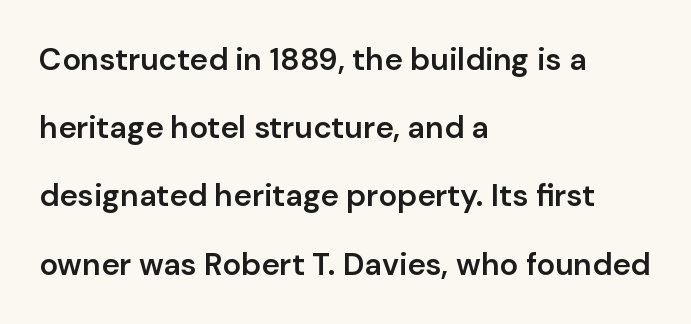
The image shows 31 px semibold sans-serif type, upright; set left-aligned, loose line spacing (2.2x), normal letter spacing, not underlined; low stroke contrast and a medium x-height.
